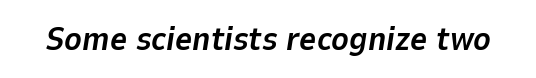
The image shows 33 px bold type, italic (leaning right); set normal letter spacing, not underlined; low stroke contrast and a medium x-height.
